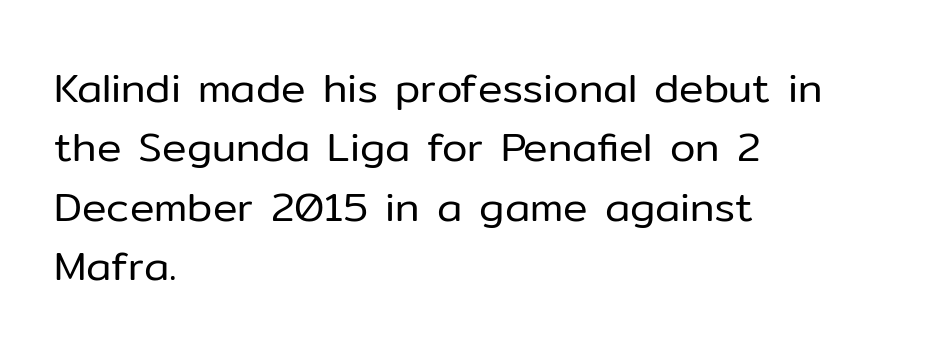
{"serif": "no", "italic": "no", "bold": "no", "weight": "regular", "width": "normal", "stroke_contrast": "low", "x_height": "medium", "monospaced": "no", "underline": "no", "align": "left", "line_spacing": "normal", "line_spacing_ratio": 1.45, "letter_spacing": "normal", "letter_spacing_em": 0.0, "glyph_px": 41}
